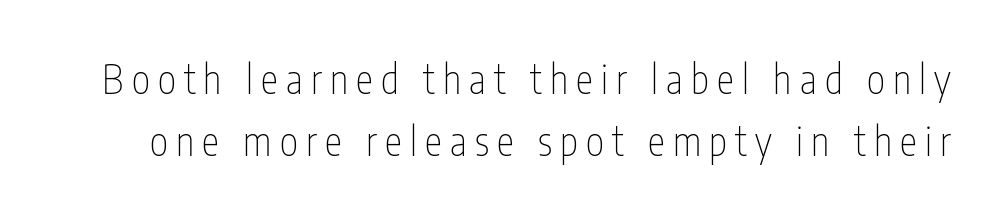
{"serif": "no", "italic": "no", "bold": "no", "weight": "thin", "width": "condensed", "stroke_contrast": "low", "x_height": "medium", "monospaced": "no", "underline": "no", "line_spacing": "normal", "line_spacing_ratio": 1.6, "letter_spacing": "wide", "letter_spacing_em": 0.21, "glyph_px": 39}
